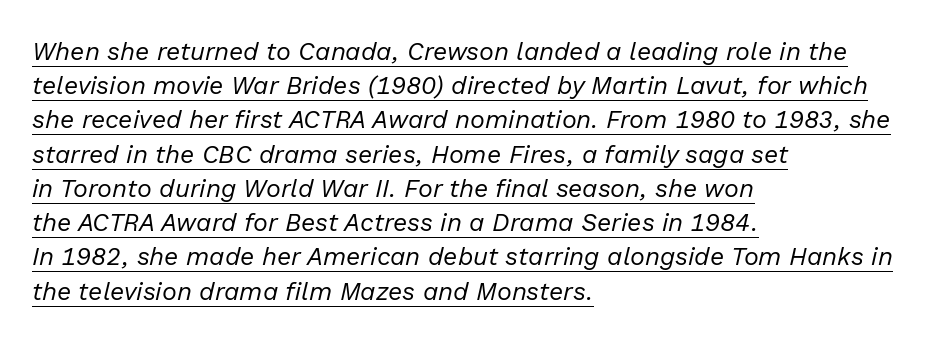
The image shows 25 px text type, italic (leaning right); set left-aligned, normal line spacing (1.37x), normal letter spacing, underlined.
